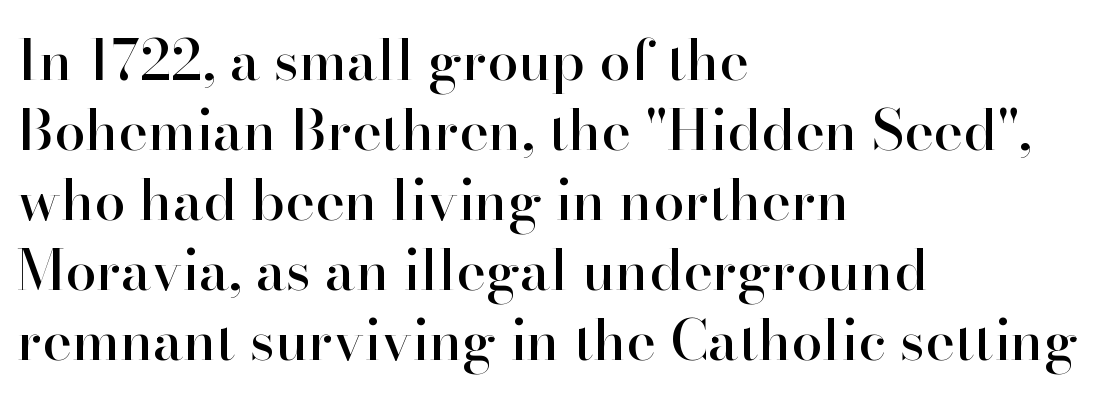
Q: Is the text italic (slanted)? A: No, it is upright.
Q: Is the typeface a serif or a sans-serif typeface? A: Serif.
Q: Is the text underlined? A: No.
Q: How is the paragraph aligned? A: Left-aligned.
Q: Is the spacing between letters normal or unusually wide? A: Normal.
Q: Is the spacing between lines tight, normal or loose? A: Normal.
Q: Width (condensed, normal, or wide)? A: Normal.
Q: Stroke contrast? A: High.
Q: x-height? A: Small.
Q: Monospaced? A: No.
